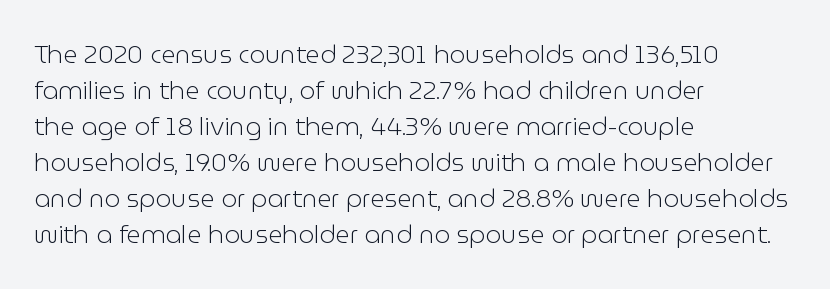
{"italic": "no", "bold": "no", "underline": "no", "align": "left", "line_spacing": "normal", "line_spacing_ratio": 1.44, "letter_spacing": "normal", "letter_spacing_em": 0.0, "glyph_px": 25}
